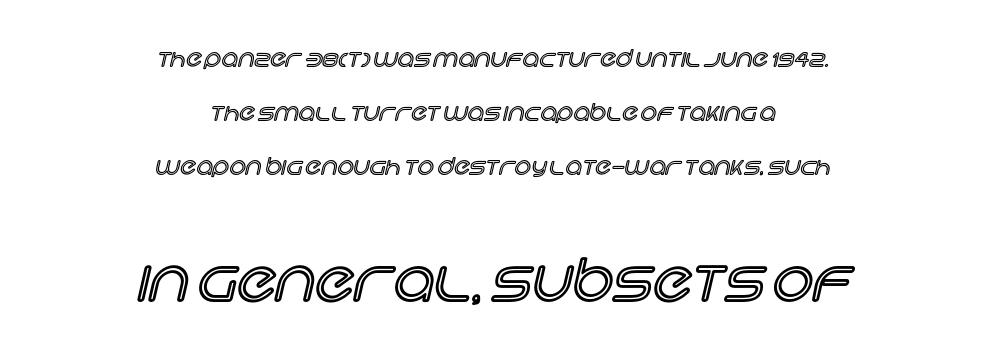
{"width": "normal", "x_height": "large", "monospaced": "no", "underline": "no", "align": "center", "line_spacing": "loose", "line_spacing_ratio": 2.35, "letter_spacing": "normal", "letter_spacing_em": 0.0, "larger_block": "second", "size_ratio": 2.48, "glyph_px": 57}
